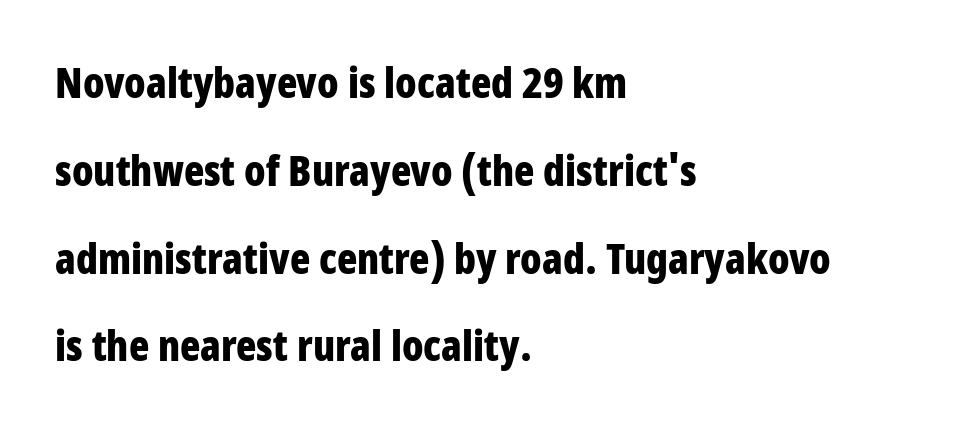
Q: Is the text bold? A: Yes.
Q: Is the text italic (slanted)? A: No, it is upright.
Q: Is the typeface a serif or a sans-serif typeface? A: Sans-serif.
Q: Is the text underlined? A: No.
Q: How is the paragraph aligned? A: Left-aligned.
Q: Is the spacing between letters normal or unusually wide? A: Normal.
Q: Is the spacing between lines tight, normal or loose? A: Loose.
Q: Width (condensed, normal, or wide)? A: Condensed.
Q: Stroke contrast? A: Low.
Q: x-height? A: Large.
Q: Monospaced? A: No.
